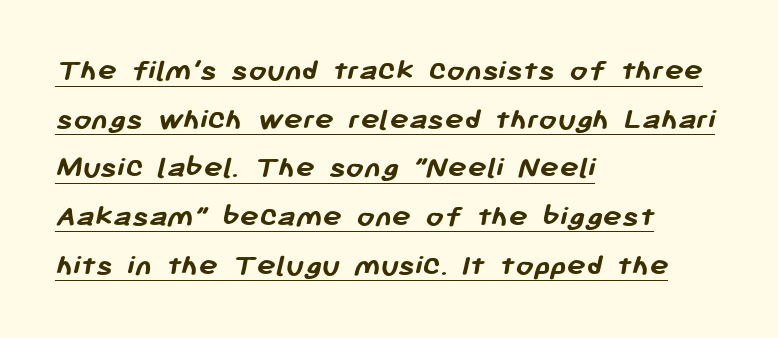
{"serif": "no", "bold": "yes", "weight": "semibold", "width": "normal", "stroke_contrast": "low", "x_height": "medium", "monospaced": "no", "underline": "yes", "align": "left", "line_spacing": "normal", "line_spacing_ratio": 1.52, "letter_spacing": "normal", "letter_spacing_em": 0.0, "glyph_px": 32}
